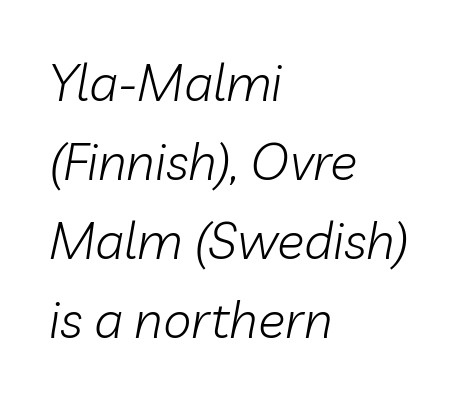
Q: Is the text bold? A: No.
Q: Is the text italic (slanted)? A: Yes, it leans right by about 10 degrees.
Q: Is the text underlined? A: No.
Q: How is the paragraph aligned? A: Left-aligned.
Q: Is the spacing between letters normal or unusually wide? A: Normal.
Q: Is the spacing between lines tight, normal or loose? A: Normal.
Q: Width (condensed, normal, or wide)? A: Normal.
Q: Stroke contrast? A: Low.
Q: x-height? A: Medium.
Q: Monospaced? A: No.
